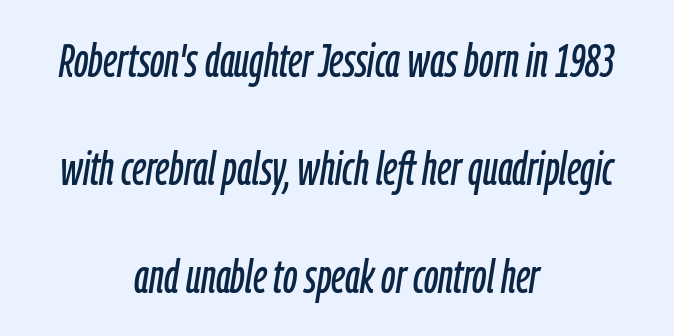
The image shows 47 px condensed type, italic (leaning right); set centered, loose line spacing (2.3x), normal letter spacing, not underlined; low stroke contrast and a medium x-height.
